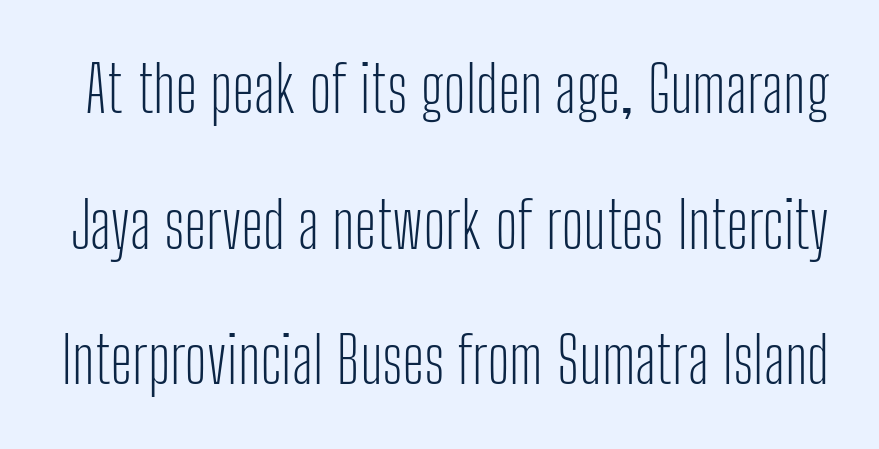
{"serif": "no", "italic": "no", "bold": "no", "weight": "light", "width": "condensed", "stroke_contrast": "low", "x_height": "medium", "monospaced": "no", "underline": "no", "line_spacing": "loose", "line_spacing_ratio": 2.12, "letter_spacing": "normal", "letter_spacing_em": 0.0, "glyph_px": 64}
